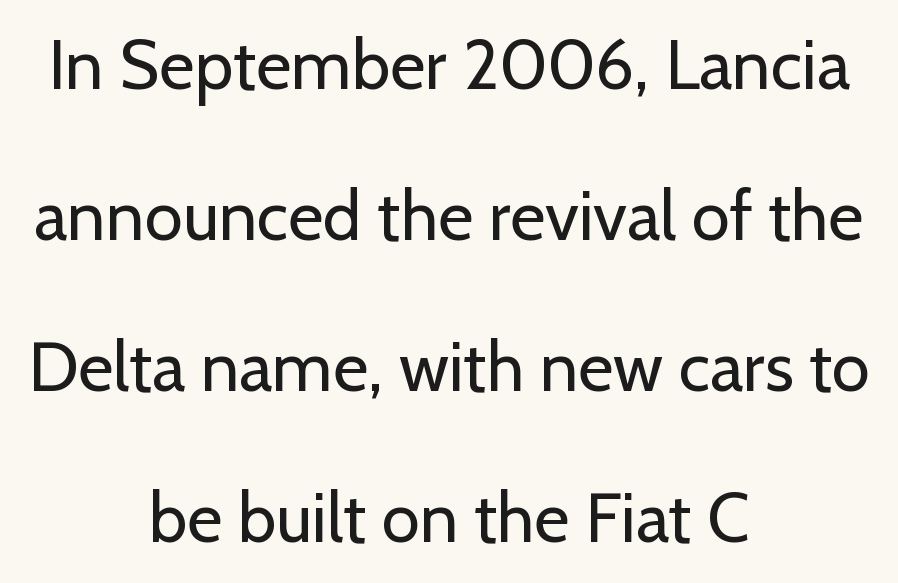
{"serif": "no", "italic": "no", "bold": "no", "weight": "regular", "width": "normal", "stroke_contrast": "low", "x_height": "medium", "monospaced": "no", "underline": "no", "align": "center", "line_spacing": "loose", "line_spacing_ratio": 2.19, "letter_spacing": "normal", "letter_spacing_em": 0.0, "glyph_px": 69}
